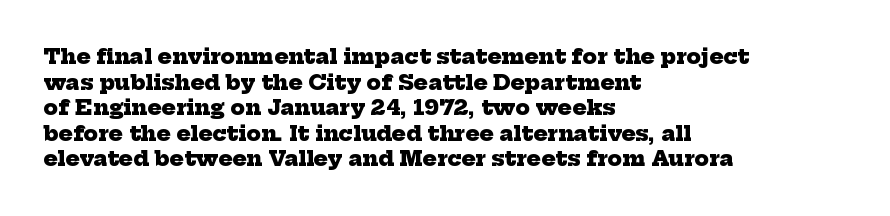
The image shows 21 px bold type; set left-aligned, line spacing 1.22x, normal letter spacing, not underlined.
